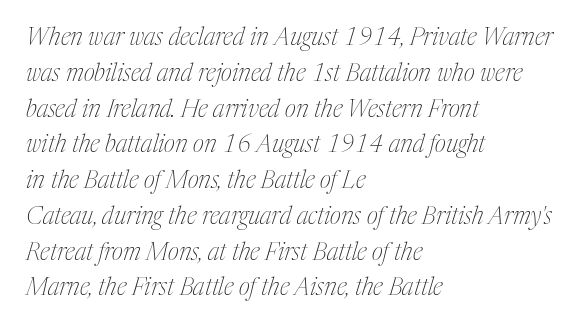
Nothing unusual about the tracking: characters are spaced as the font intends. The space beneath each line is pristine and unruled. All the whitespace from short lines collects on the right. Regular leading. These glyphs show unthickened strokes, regular width or finer.
